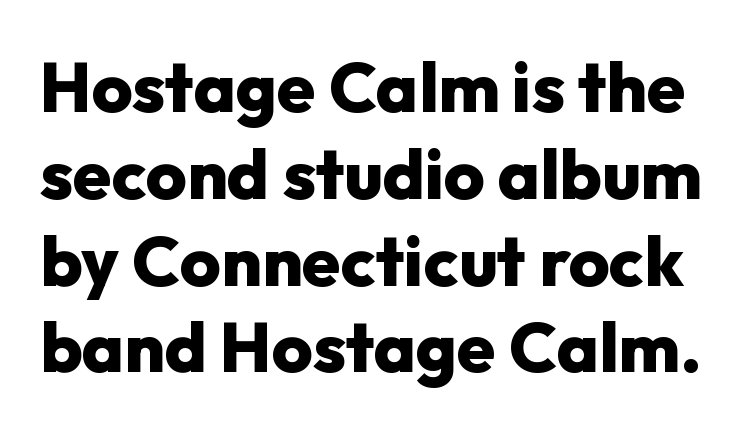
{"serif": "no", "italic": "no", "bold": "yes", "weight": "heavy", "width": "normal", "stroke_contrast": "low", "x_height": "medium", "monospaced": "no", "underline": "no", "line_spacing_ratio": 1.24, "letter_spacing": "normal", "letter_spacing_em": 0.0, "glyph_px": 70}
